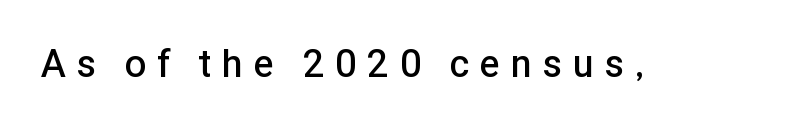
The image shows 38 px semibold sans-serif type, upright; set unusually wide letter spacing (+0.29 em), not underlined; low stroke contrast and a medium x-height.
